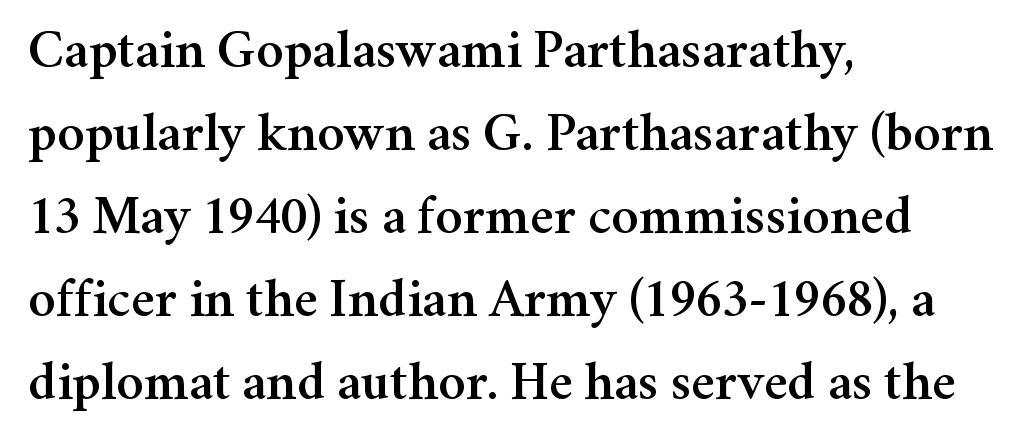
The image shows 55 px serif type, upright; set left-aligned, normal line spacing (1.51x), normal letter spacing, not underlined; medium stroke contrast and a medium x-height.
